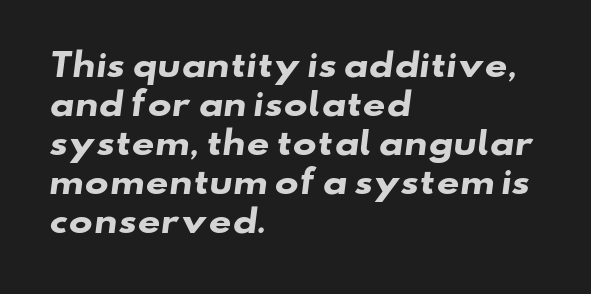
Nobody touched the tracking dial on this one. Check under the words: just untouched page. Students, this is bold: see how much ink each stroke carries. The passage shown is typed in a proportional face where columns would drift. Teacher's note: observe the even left margin — that is flush-left alignment. The text was rendered using a sans face with plain stroke endings.
